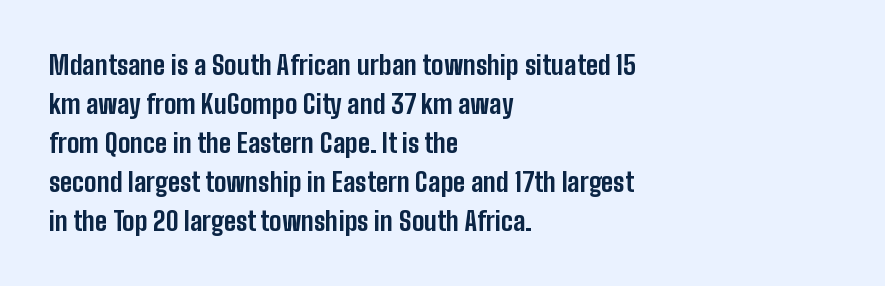
{"italic": "no", "bold": "yes", "underline": "no", "align": "left", "line_spacing": "normal", "line_spacing_ratio": 1.5, "letter_spacing": "normal", "letter_spacing_em": 0.0, "glyph_px": 26}
